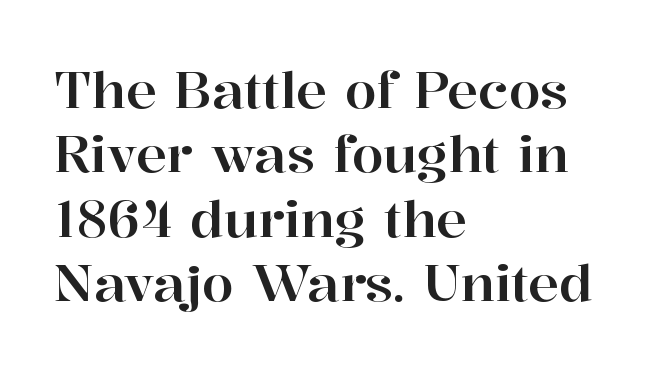
The image shows 51 px serif type, upright; set left-aligned, normal line spacing (1.26x), normal letter spacing, not underlined; high stroke contrast and a medium x-height.
